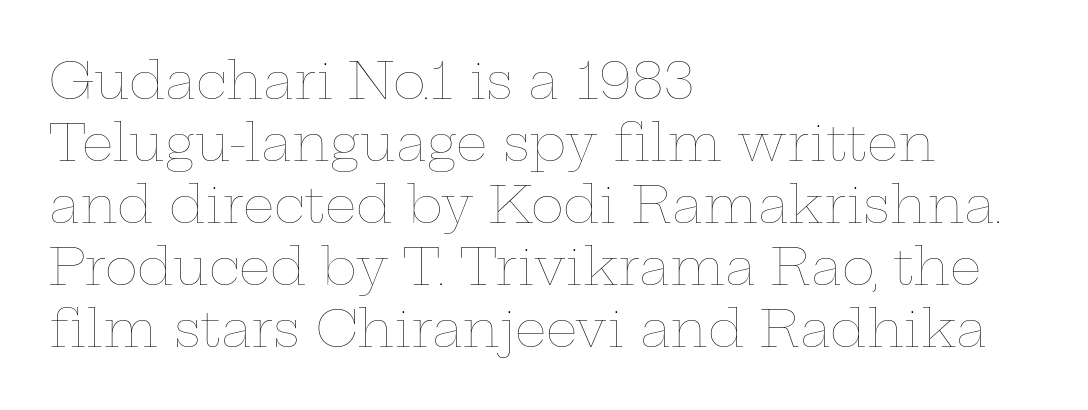
The image shows 50 px thin, wide type, upright; set left-aligned, line spacing 1.24x, normal letter spacing, not underlined; low stroke contrast and a medium x-height.
